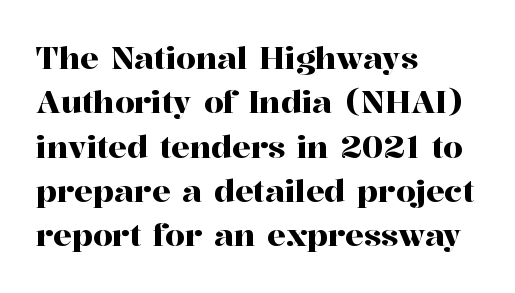
How would I describe the line gaps? Plain and ordinary. Classification — serif. The letters stand straight up with perfectly vertical stems. The letterforms sit shoulder to shoulder at normal distance. Each row of text sits above clean, open space. Looks like regular typesetting: each glyph gets only the width it needs.
